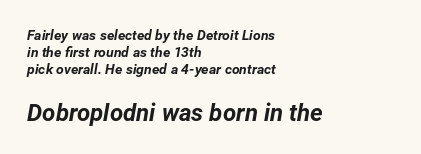
Tracking here is standard; glyphs follow each other at the usual distance. The area under the type is left untouched. Weight: bold. The lettering tilts uniformly, giving the passage an italic look.
